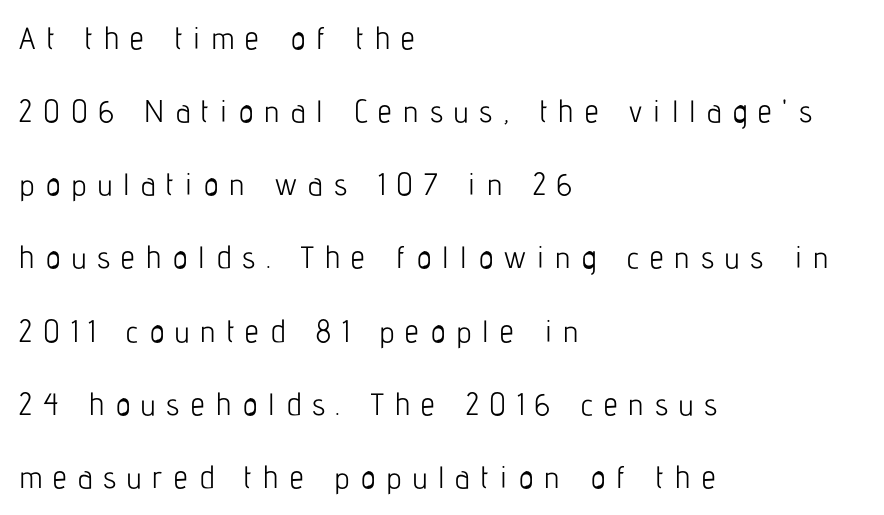
The image shows 31 px light, condensed sans-serif type, upright; set left-aligned, loose line spacing (2.36x), unusually wide letter spacing (+0.36 em), not underlined; low stroke contrast and a medium x-height.
